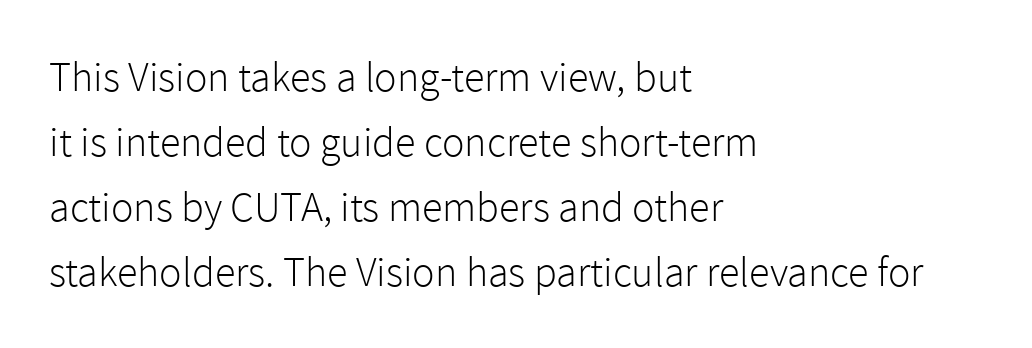
{"serif": "no", "italic": "no", "bold": "no", "weight": "light", "width": "normal", "x_height": "medium", "monospaced": "no", "underline": "no", "align": "left", "line_spacing": "normal", "line_spacing_ratio": 1.55, "letter_spacing": "normal", "letter_spacing_em": 0.0, "glyph_px": 42}
